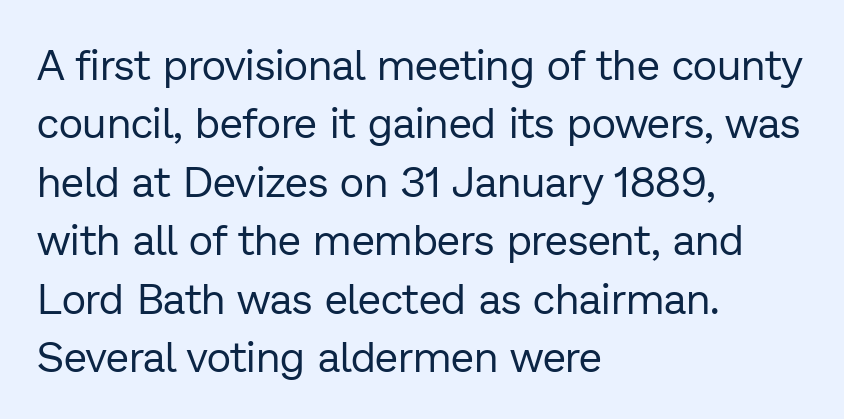
The image shows 42 px regular-weight sans-serif type, upright; set left-aligned, normal line spacing (1.39x), normal letter spacing, not underlined; low stroke contrast and a medium x-height.
